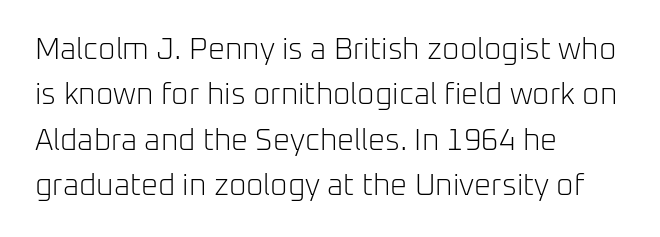
Q: Is the text bold? A: No.
Q: Is the text italic (slanted)? A: No, it is upright.
Q: Is the typeface a serif or a sans-serif typeface? A: Sans-serif.
Q: Is the text underlined? A: No.
Q: How is the paragraph aligned? A: Left-aligned.
Q: Is the spacing between letters normal or unusually wide? A: Normal.
Q: Is the spacing between lines tight, normal or loose? A: Normal.
Q: Width (condensed, normal, or wide)? A: Normal.
Q: Stroke contrast? A: Low.
Q: x-height? A: Medium.
Q: Monospaced? A: No.
